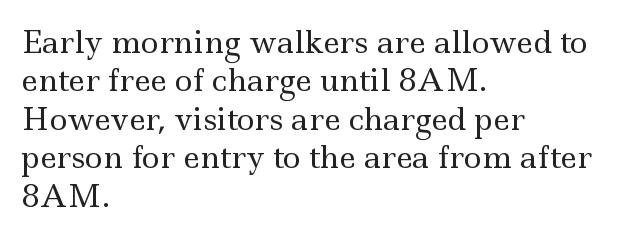
The image shows 30 px regular-weight, wide serif type, upright; set left-aligned, normal line spacing (1.28x), normal letter spacing, not underlined; a small x-height.
